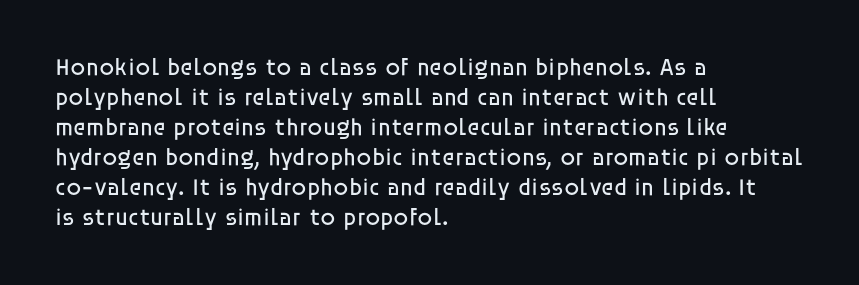
Honestly, there is no underline to notice here at all. The font's upright variant was chosen for this text. Horizontally, the lines are justified to the leading edge only. Bold? No — there's no thickening of the strokes.
